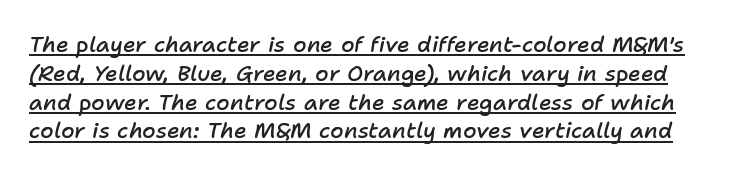
{"italic": "yes", "lean": "right", "slant_degrees": 11, "bold": "semi", "underline": "yes", "line_spacing": "normal", "line_spacing_ratio": 1.31, "letter_spacing": "normal", "letter_spacing_em": 0.0, "glyph_px": 22}
